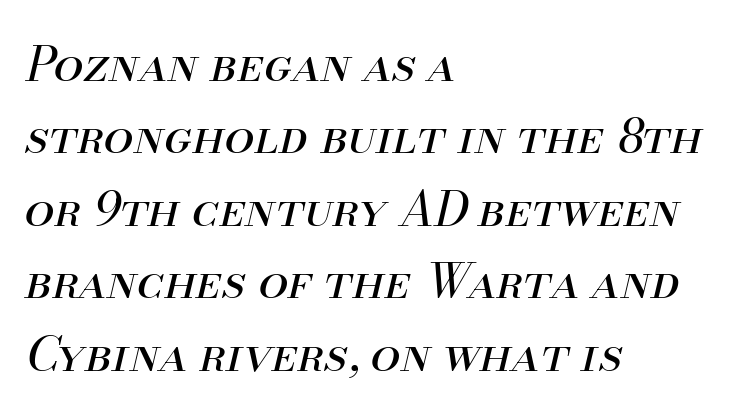
{"italic": "yes", "lean": "right", "slant_degrees": 13, "bold": "no", "weight": "regular", "width": "normal", "stroke_contrast": "medium", "x_height": "small", "monospaced": "no", "underline": "no", "align": "left", "line_spacing": "normal", "line_spacing_ratio": 1.51, "letter_spacing": "normal", "letter_spacing_em": 0.0, "glyph_px": 48}
